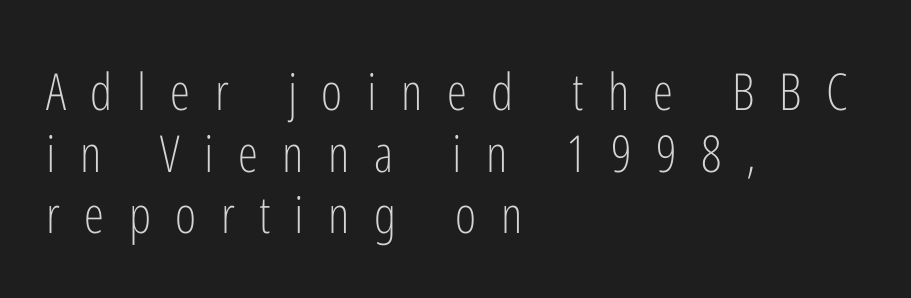
The image shows 51 px light, condensed sans-serif type, upright; set left-aligned, line spacing 1.21x, unusually wide letter spacing (+0.48 em), not underlined; low stroke contrast and a medium x-height.
